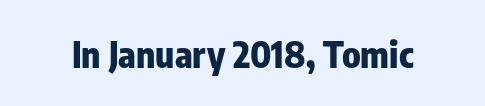
{"serif": "no", "italic": "no", "bold": "yes", "weight": "heavy", "width": "condensed", "stroke_contrast": "low", "x_height": "medium", "monospaced": "no", "underline": "no", "letter_spacing": "normal", "letter_spacing_em": 0.0, "glyph_px": 36}
